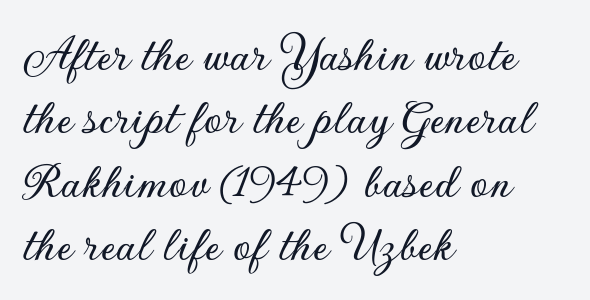
Tracking here is standard; glyphs follow each other at the usual distance. The space beneath each line is pristine and unruled. Proportional: the letters do not fall into vertical columns.
